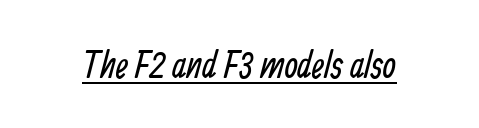
The image shows 38 px regular-weight, condensed sans-serif type; set normal letter spacing, underlined; low stroke contrast and a medium x-height.
